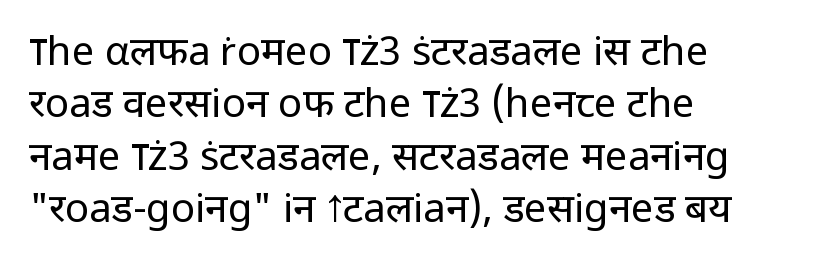
{"serif": "no", "italic": "no", "bold": "no", "weight": "regular", "width": "normal", "stroke_contrast": "low", "x_height": "medium", "monospaced": "no", "underline": "no", "align": "left", "line_spacing": "normal", "line_spacing_ratio": 1.31, "letter_spacing": "normal", "letter_spacing_em": 0.0, "glyph_px": 40}
